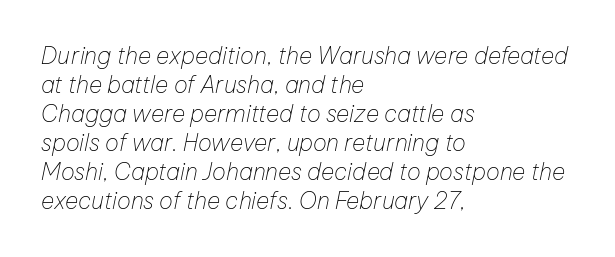
The image shows 23 px text type, italic (leaning right); set left-aligned, normal line spacing (1.26x), normal letter spacing, not underlined.
